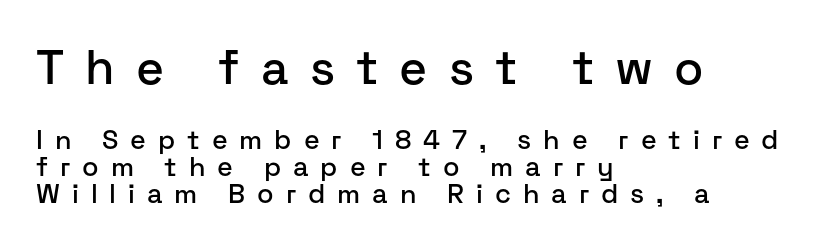
{"serif": "no", "italic": "no", "width": "normal", "stroke_contrast": "low", "x_height": "medium", "monospaced": "no", "underline": "no", "align": "left", "line_spacing": "tight", "line_spacing_ratio": 1.0, "letter_spacing": "wide", "letter_spacing_em": 0.44, "larger_block": "first", "size_ratio": 1.78, "glyph_px": 48}
